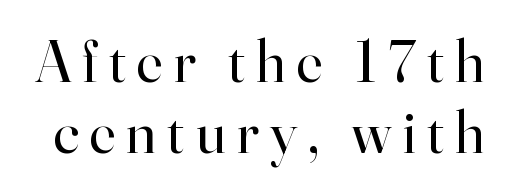
The space beneath each line is pristine and unruled. Is this a fixed-width face? No — the glyphs have proportional, varying widths. Regarding serifs, this sample has them. This is the regular roman posture of the typeface. Is this a heavy cut? Hardly; it is regular or lighter.
